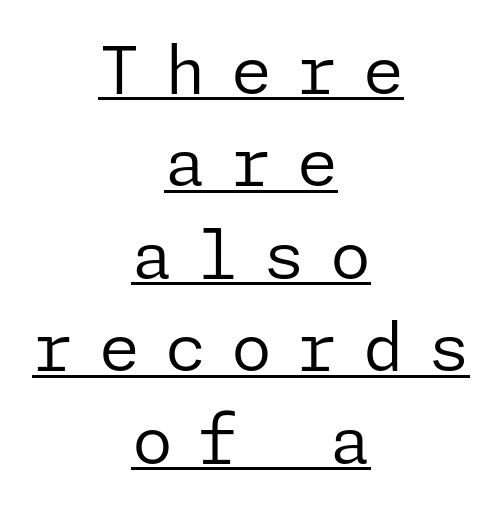
Q: Is the text bold? A: No.
Q: Is the text italic (slanted)? A: No, it is upright.
Q: Is the typeface a serif or a sans-serif typeface? A: Sans-serif.
Q: Is the text underlined? A: Yes.
Q: How is the paragraph aligned? A: Centered.
Q: Is the spacing between letters normal or unusually wide? A: Unusually wide.
Q: Is the spacing between lines tight, normal or loose? A: Normal.
Q: Width (condensed, normal, or wide)? A: Normal.
Q: Stroke contrast? A: Low.
Q: x-height? A: Medium.
